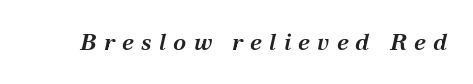
The image shows 24 px text type, italic (leaning right); set unusually wide letter spacing (+0.3 em), not underlined.
